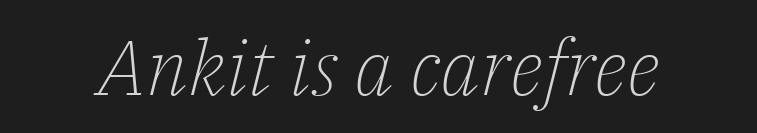
Is this a sans? No — the strokes have serifs. The axis of the letterforms is tilted away from vertical. The font is comparable to plain body text, perhaps lighter. The horizontal fit of the characters is conventional and even. Rule under the text: the space is simply empty.
